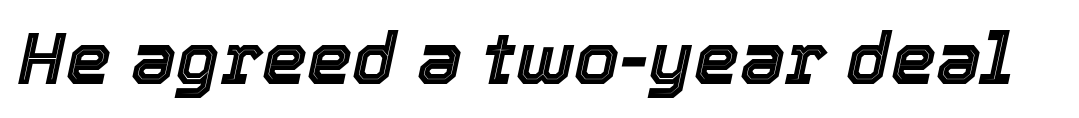
{"italic": "yes", "lean": "right", "slant_degrees": 12, "width": "normal", "x_height": "medium", "monospaced": "no", "underline": "no", "letter_spacing": "normal", "letter_spacing_em": 0.0, "glyph_px": 72}
